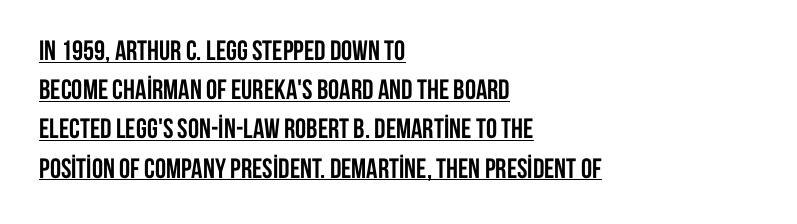
Q: Is the text bold? A: Yes.
Q: Is the text italic (slanted)? A: No, it is upright.
Q: Is the typeface a serif or a sans-serif typeface? A: Sans-serif.
Q: Is the text underlined? A: Yes.
Q: How is the paragraph aligned? A: Left-aligned.
Q: Is the spacing between letters normal or unusually wide? A: Normal.
Q: Is the spacing between lines tight, normal or loose? A: Normal.
Q: Width (condensed, normal, or wide)? A: Condensed.
Q: Stroke contrast? A: Low.
Q: x-height? A: Large.
Q: Monospaced? A: No.
